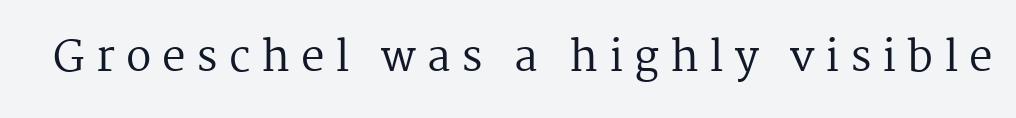
The image shows 42 px regular-weight serif type, upright; set unusually wide letter spacing (+0.26 em), not underlined; medium stroke contrast and a medium x-height.
